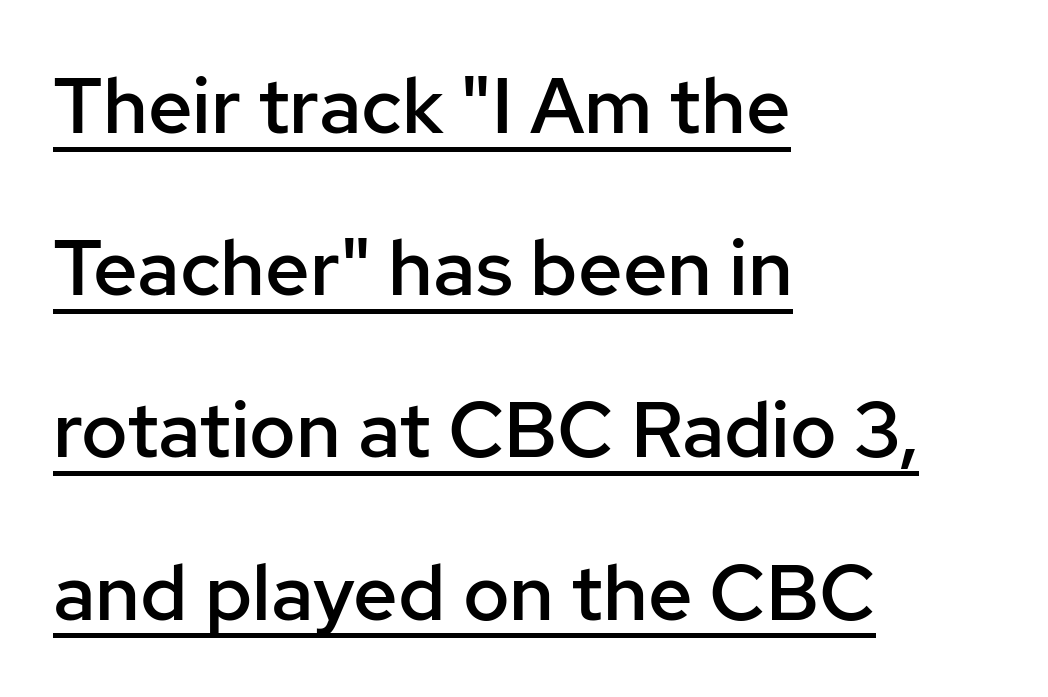
Q: Is the text bold? A: Semi-bold.
Q: Is the text italic (slanted)? A: No, it is upright.
Q: Is the typeface a serif or a sans-serif typeface? A: Sans-serif.
Q: Is the text underlined? A: Yes.
Q: How is the paragraph aligned? A: Left-aligned.
Q: Is the spacing between letters normal or unusually wide? A: Normal.
Q: Is the spacing between lines tight, normal or loose? A: Loose.
Q: Width (condensed, normal, or wide)? A: Normal.
Q: Stroke contrast? A: Low.
Q: x-height? A: Medium.
Q: Monospaced? A: No.
